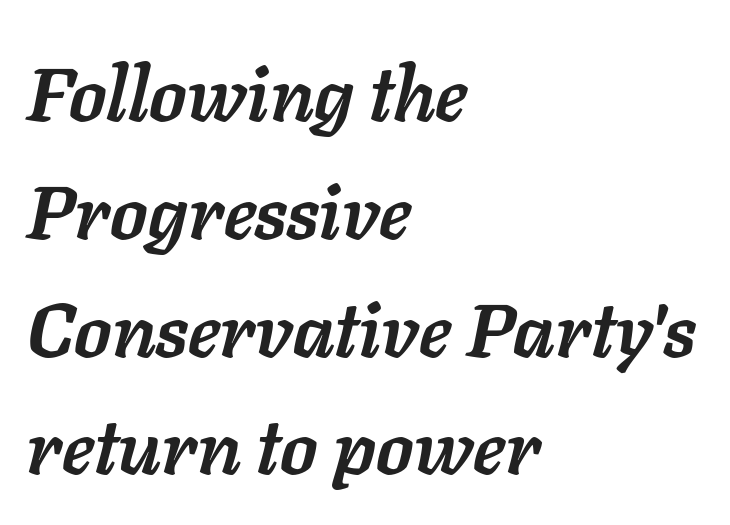
Q: Is the text bold? A: Yes.
Q: Is the text italic (slanted)? A: Yes, it leans right by about 11 degrees.
Q: Is the text underlined? A: No.
Q: How is the paragraph aligned? A: Left-aligned.
Q: Is the spacing between letters normal or unusually wide? A: Normal.
Q: Is the spacing between lines tight, normal or loose? A: Normal.
Q: Width (condensed, normal, or wide)? A: Normal.
Q: Stroke contrast? A: Low.
Q: x-height? A: Medium.
Q: Monospaced? A: No.
